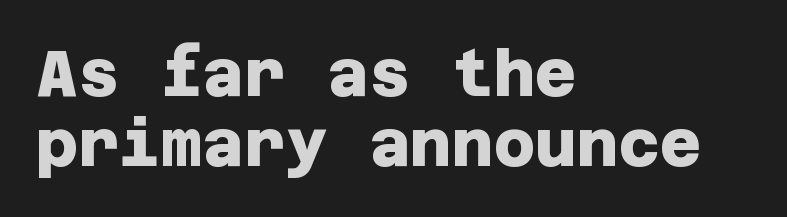
Casual observation: everything's shoved over to the left. You could call the tracking neutral — neither tight nor loose. Heft: maximum for text — a bold. Clear beneath every line of the passage.
